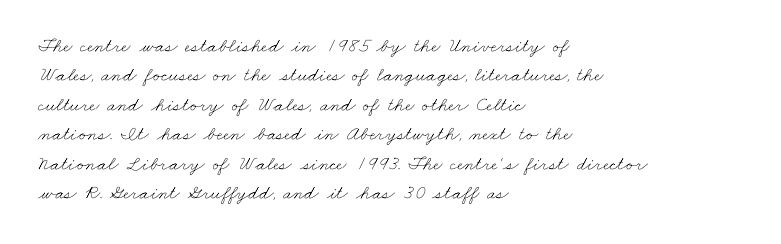
Is this a heavy cut? Hardly; it is regular or lighter. Notice how descenders clear the ascenders below comfortably — that's standard leading. Between one letter and the next there's only the usual sliver of space. The zone under the glyphs is completely vacant.
